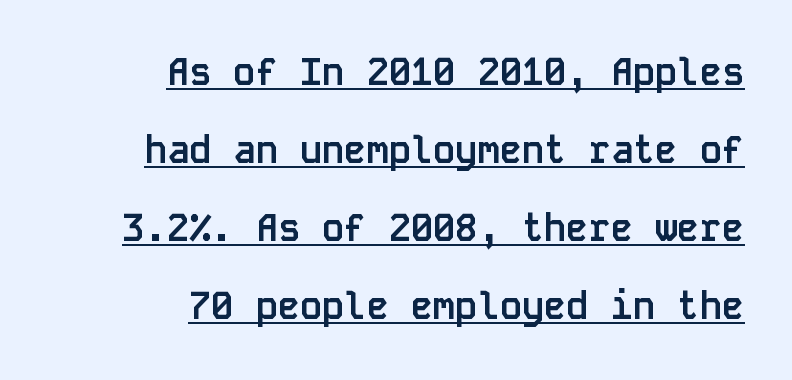
{"serif": "no", "italic": "no", "bold": "yes", "weight": "semibold", "width": "normal", "stroke_contrast": "low", "x_height": "large", "monospaced": "yes", "underline": "yes", "align": "right", "line_spacing": "loose", "line_spacing_ratio": 2.11, "letter_spacing": "normal", "letter_spacing_em": 0.0, "glyph_px": 37}
